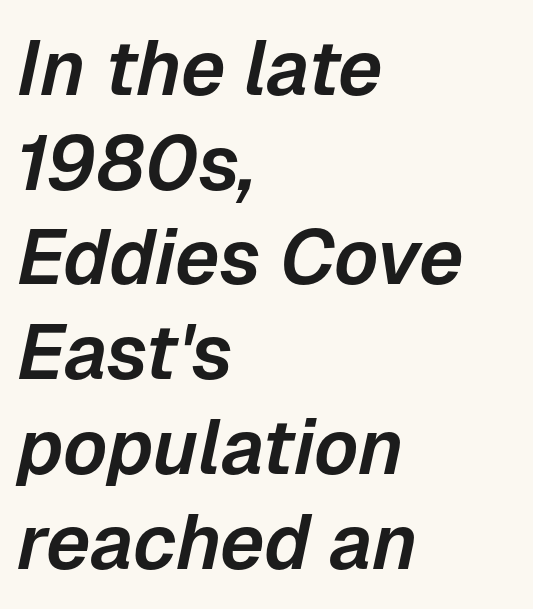
The image shows 77 px text type, italic (leaning right); set left-aligned, line spacing 1.23x, normal letter spacing, not underlined; low stroke contrast and a medium x-height.
